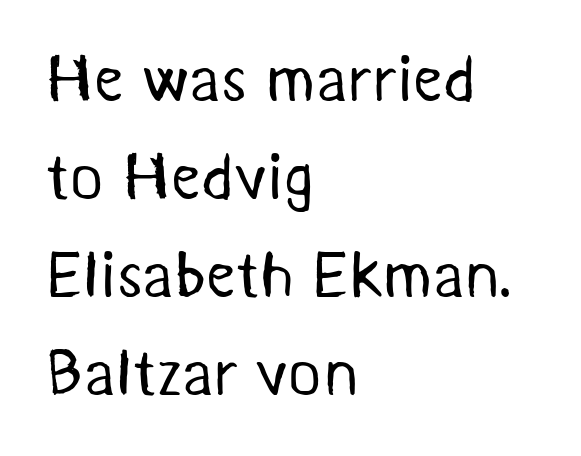
The letters sit at their default tracking, neither squeezed nor spread. Here the designer chose a conventional face with non-uniform glyph widths. Which margin do the lines hug? The left one — the right edge is uneven. A typesetter would call this leading conventional body-copy spacing. Weight: not bold — regular or lighter.
